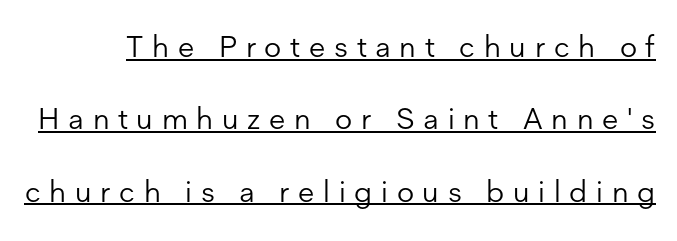
Q: Is the text bold? A: No.
Q: Is the text italic (slanted)? A: No, it is upright.
Q: Is the typeface a serif or a sans-serif typeface? A: Sans-serif.
Q: Is the text underlined? A: Yes.
Q: Is the spacing between letters normal or unusually wide? A: Unusually wide.
Q: Is the spacing between lines tight, normal or loose? A: Loose.
Q: Width (condensed, normal, or wide)? A: Normal.
Q: Stroke contrast? A: Low.
Q: x-height? A: Medium.
Q: Monospaced? A: No.
